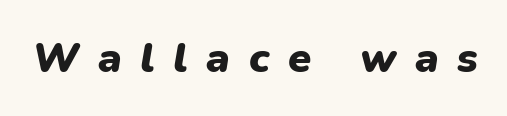
The image shows 42 px heavy type, italic (leaning right); set unusually wide letter spacing (+0.44 em), not underlined; low stroke contrast and a medium x-height.
